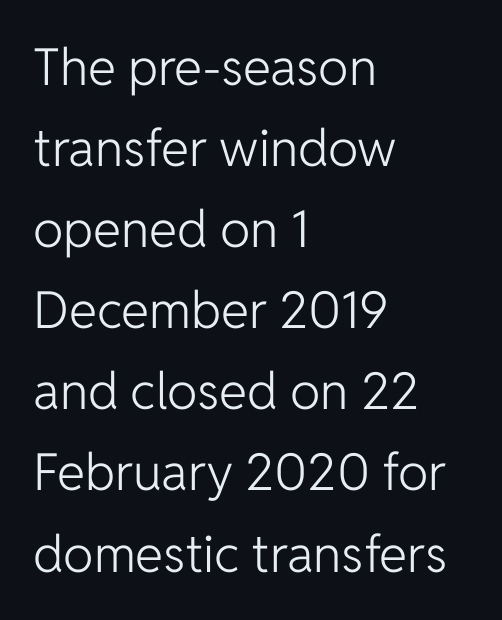
The image shows 51 px light sans-serif type, upright; set left-aligned, normal line spacing (1.59x), normal letter spacing, not underlined; low stroke contrast and a medium x-height.
